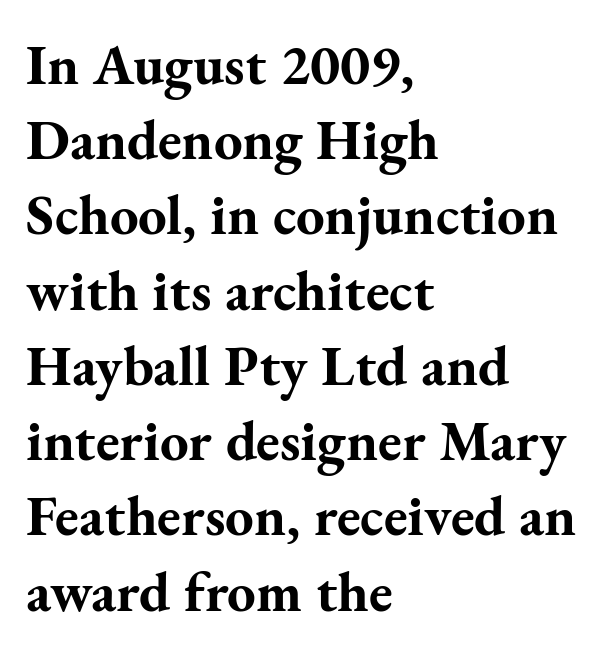
Q: Is the text bold? A: Yes.
Q: Is the text italic (slanted)? A: No, it is upright.
Q: Is the typeface a serif or a sans-serif typeface? A: Serif.
Q: Is the text underlined? A: No.
Q: How is the paragraph aligned? A: Left-aligned.
Q: Is the spacing between letters normal or unusually wide? A: Normal.
Q: Is the spacing between lines tight, normal or loose? A: Normal.
Q: Width (condensed, normal, or wide)? A: Normal.
Q: Stroke contrast? A: Medium.
Q: x-height? A: Small.
Q: Monospaced? A: No.
